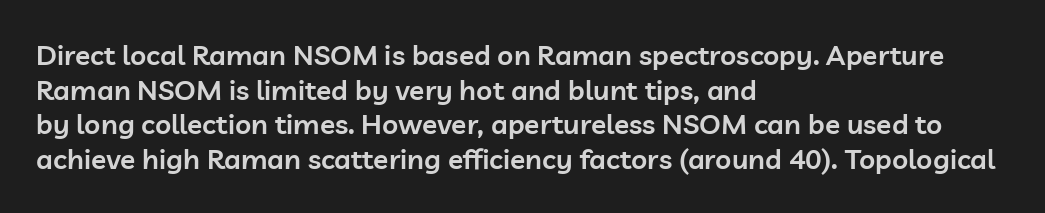
The image shows 28 px semibold sans-serif type, upright; set left-aligned, line spacing 1.24x, normal letter spacing, not underlined; low stroke contrast and a medium x-height.
